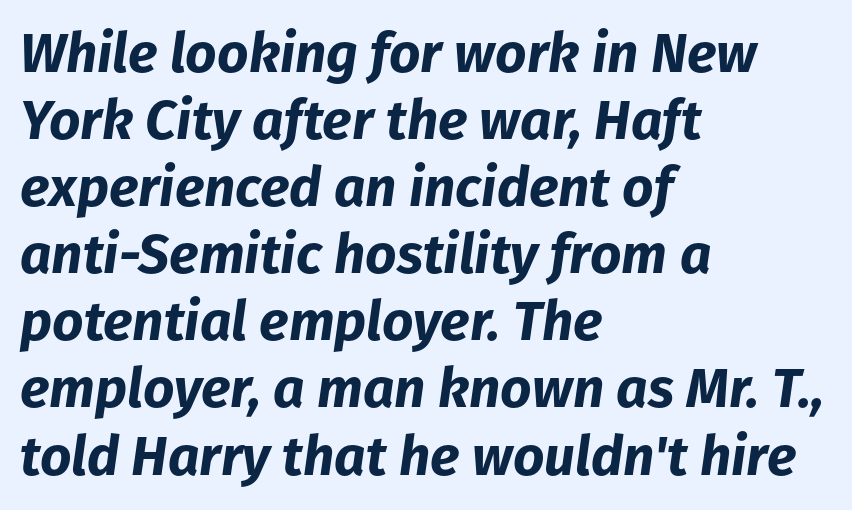
On the weight axis this lands at bold, roughly 700. Teacher's note: observe the even left margin — that is flush-left alignment. You can tell it's italic because the verticals aren't actually vertical. Letters rest on an invisible, unmarked baseline. A typesetter would call this zero additional tracking. Is this a fixed-width face? No — the glyphs have proportional, varying widths.
